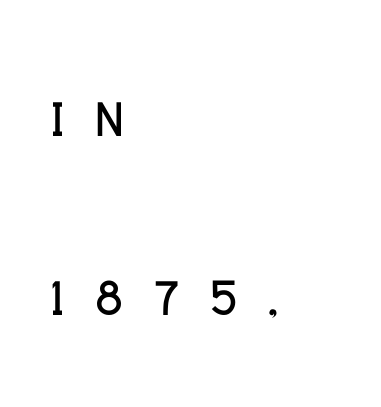
Q: Is the text italic (slanted)? A: No, it is upright.
Q: Is the typeface a serif or a sans-serif typeface? A: Sans-serif.
Q: Is the text underlined? A: No.
Q: How is the paragraph aligned? A: Left-aligned.
Q: Is the spacing between letters normal or unusually wide? A: Unusually wide.
Q: Is the spacing between lines tight, normal or loose? A: Loose.
Q: Width (condensed, normal, or wide)? A: Condensed.
Q: Stroke contrast? A: Low.
Q: x-height? A: Large.
Q: Monospaced? A: No.
